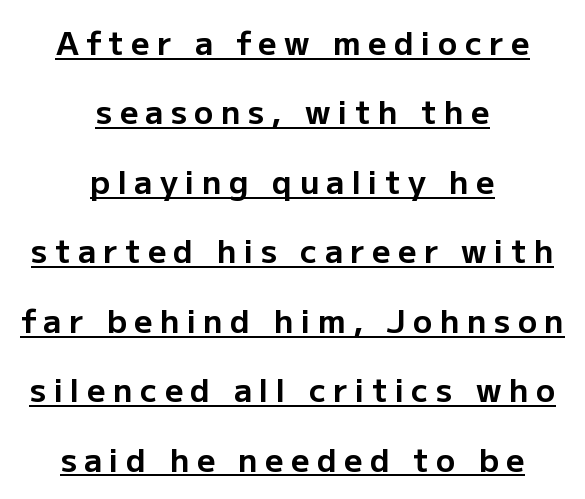
Heavy-handed strokes throughout: this text is bold. Somebody hit Ctrl+U on this one — the words are underlined. The rendering inserts visible extra space after every character. This rendering uses center alignment, leaving both contours irregular but symmetric. Spacing verdict: proportional, widths tailored to each character.
